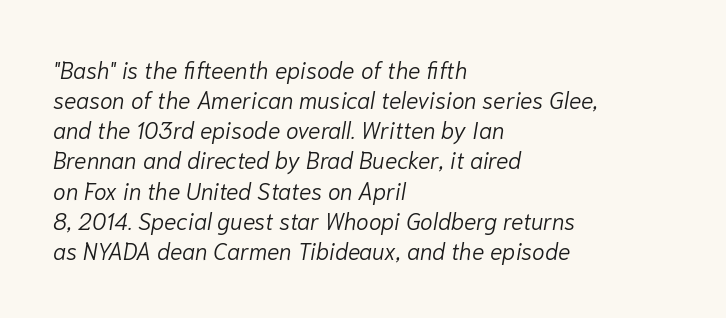
Q: Is the text bold? A: No.
Q: Is the text italic (slanted)? A: Yes, it leans right by about 10 degrees.
Q: Is the text underlined? A: No.
Q: How is the paragraph aligned? A: Left-aligned.
Q: Is the spacing between letters normal or unusually wide? A: Normal.
Q: Is the spacing between lines tight, normal or loose? A: Normal.
